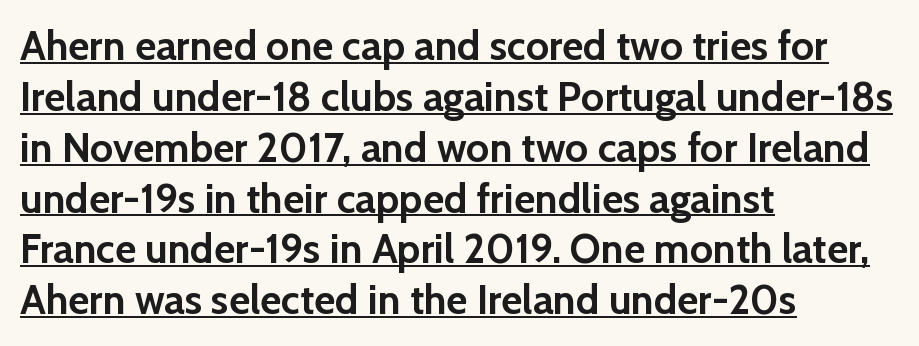
Q: Is the text bold? A: Yes.
Q: Is the text italic (slanted)? A: No, it is upright.
Q: Is the typeface a serif or a sans-serif typeface? A: Sans-serif.
Q: Is the text underlined? A: Yes.
Q: How is the paragraph aligned? A: Left-aligned.
Q: Is the spacing between letters normal or unusually wide? A: Normal.
Q: Width (condensed, normal, or wide)? A: Normal.
Q: Stroke contrast? A: Low.
Q: x-height? A: Medium.
Q: Monospaced? A: No.
